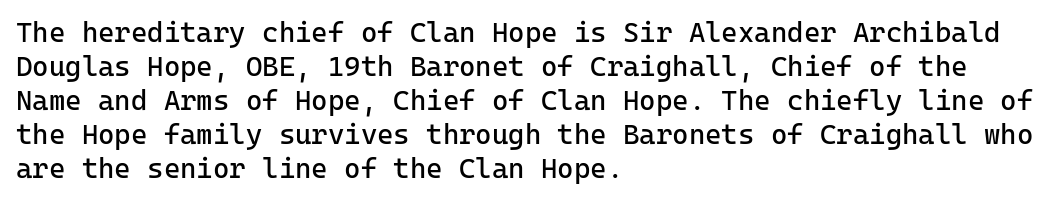
{"serif": "no", "italic": "no", "bold": "no", "weight": "regular", "width": "normal", "stroke_contrast": "low", "x_height": "medium", "monospaced": "yes", "underline": "no", "align": "left", "line_spacing_ratio": 1.21, "letter_spacing": "normal", "letter_spacing_em": 0.0, "glyph_px": 28}
